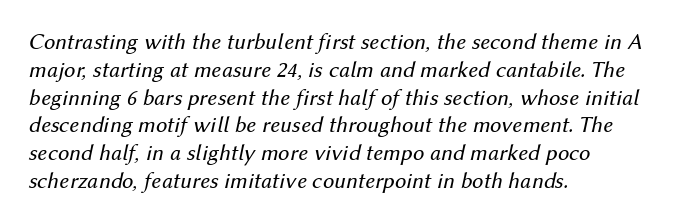
{"italic": "yes", "lean": "right", "slant_degrees": 12, "bold": "no", "underline": "no", "align": "left", "line_spacing_ratio": 1.21, "letter_spacing": "normal", "letter_spacing_em": 0.0, "glyph_px": 23}
